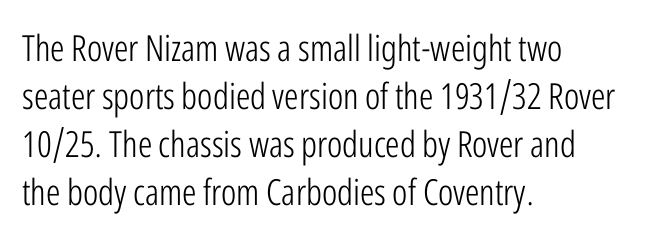
{"serif": "no", "italic": "no", "bold": "no", "weight": "light", "width": "condensed", "stroke_contrast": "low", "x_height": "medium", "monospaced": "no", "underline": "no", "align": "left", "line_spacing": "normal", "line_spacing_ratio": 1.33, "letter_spacing": "normal", "letter_spacing_em": 0.0, "glyph_px": 36}
